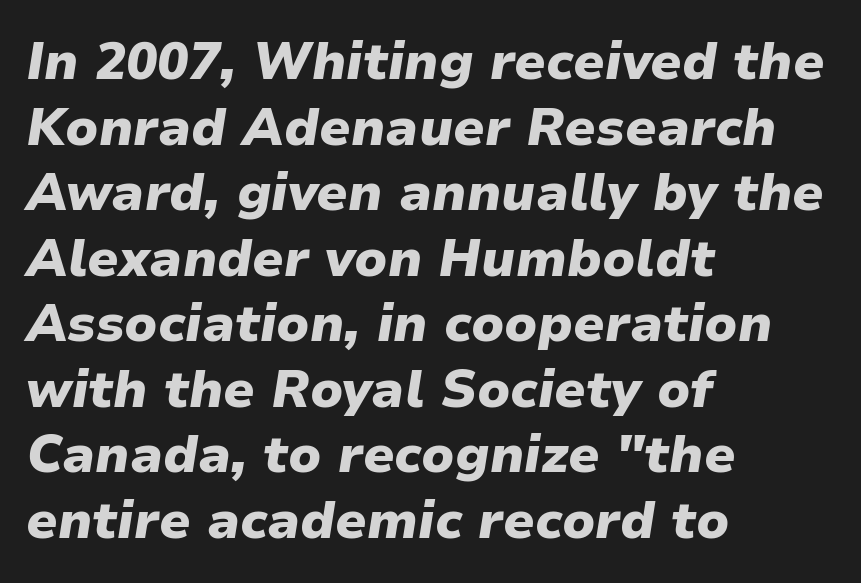
Q: Is the text bold? A: Yes.
Q: Is the text italic (slanted)? A: Yes, it leans right by about 9 degrees.
Q: Is the text underlined? A: No.
Q: How is the paragraph aligned? A: Left-aligned.
Q: Is the spacing between letters normal or unusually wide? A: Normal.
Q: Is the spacing between lines tight, normal or loose? A: Normal.
Q: Width (condensed, normal, or wide)? A: Normal.
Q: Stroke contrast? A: Low.
Q: x-height? A: Medium.
Q: Monospaced? A: No.
